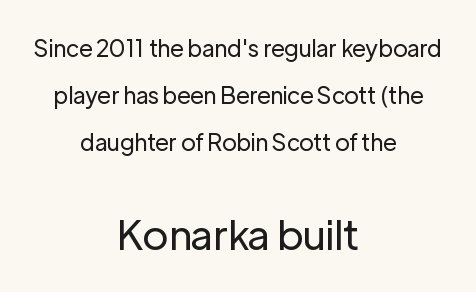
Observe the ordinary spacing: letters are neighbours, not strangers. Layout note: lines centered. The type family on display is of the sans-serif kind. In this sample the second text group is rendered at the bigger scale. Honestly, the rows look like they've been pulled way apart. This is not heavy type; no bold has been used.
